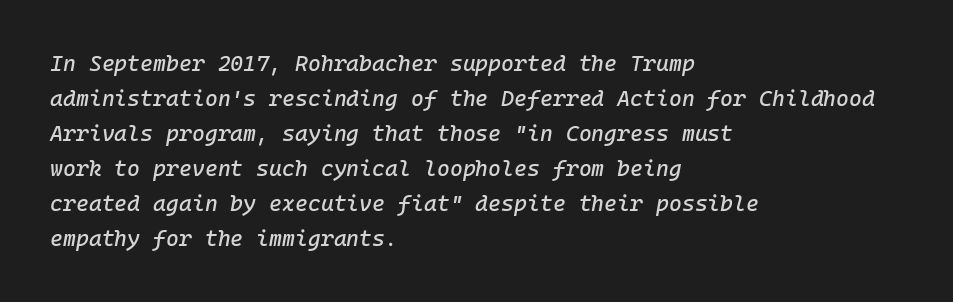
{"italic": "yes", "lean": "right", "slant_degrees": 10, "underline": "no", "align": "left", "line_spacing": "normal", "line_spacing_ratio": 1.59, "letter_spacing": "normal", "letter_spacing_em": 0.0, "glyph_px": 22}
